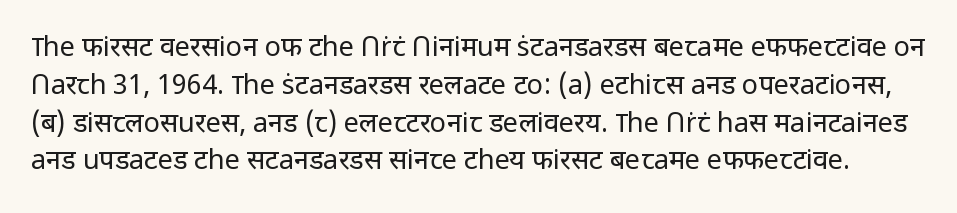
Nobody drew a line under any word here. Each stroke keeps to a modest, everyday thickness or less. The lettering holds an erect, upright posture throughout. Honestly, the row spacing looks completely unremarkable. Nothing unusual about the tracking: characters are spaced as the font intends.
